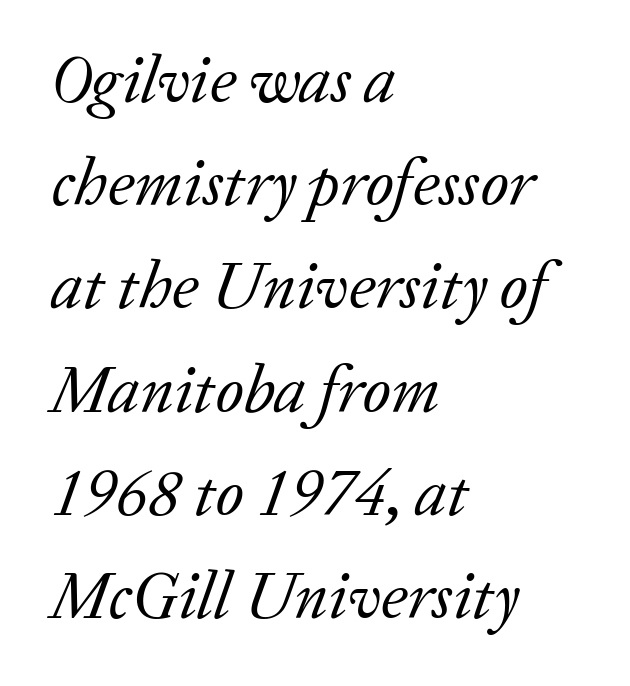
{"serif": "yes", "italic": "yes", "lean": "right", "slant_degrees": 20, "bold": "no", "weight": "regular", "width": "normal", "stroke_contrast": "low", "x_height": "medium", "monospaced": "no", "underline": "no", "align": "left", "line_spacing": "normal", "line_spacing_ratio": 1.54, "letter_spacing": "normal", "letter_spacing_em": 0.0, "glyph_px": 67}
